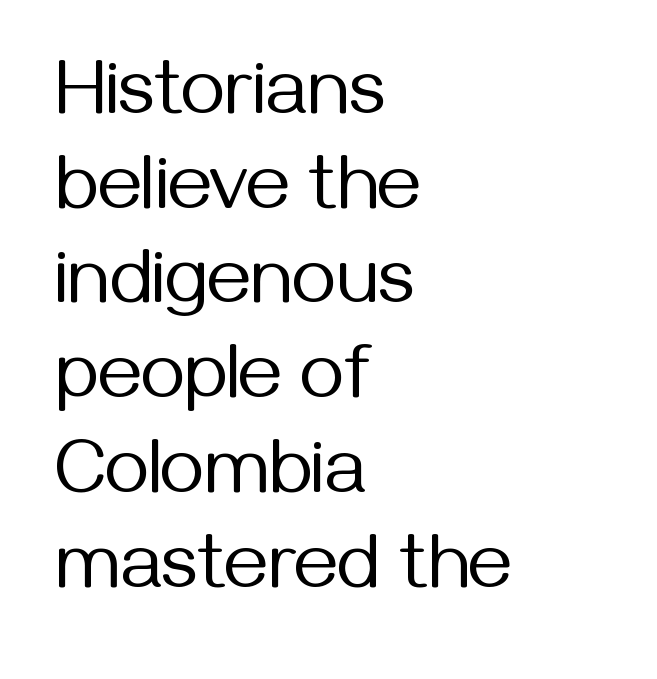
This is roman type, the default non-slanted kind. Nothing sits at the stroke ends, so this counts as sans-serif. Letter spacing: default. Think standard paragraph weight, or any step lighter than that.
